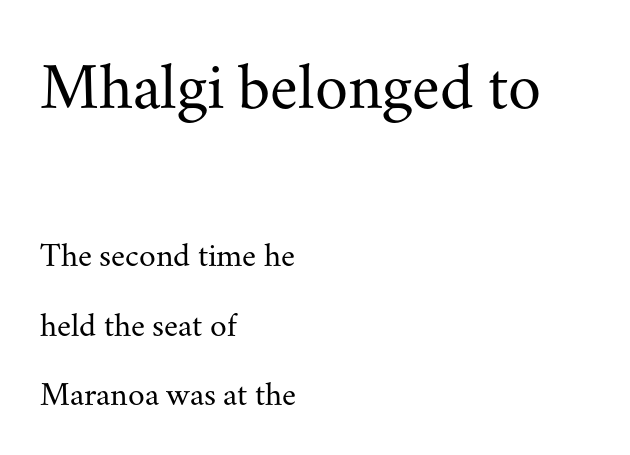
The image shows 67 px regular-weight serif type, upright; set left-aligned, loose line spacing (2.05x), normal letter spacing, not underlined; the first (top) block is 1.97x larger; medium stroke contrast and a small x-height.
